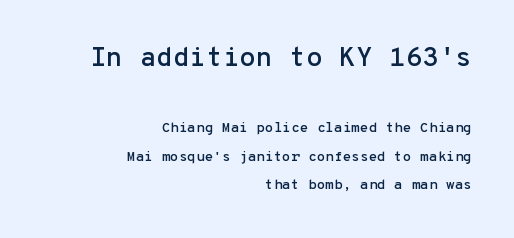
The image shows 27 px text type, upright; set right-aligned, loose line spacing (2.05x), normal letter spacing, not underlined; the first (top) block is 1.93x larger.
